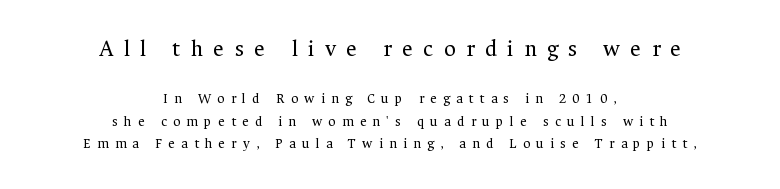
How are the letters spaced? Widely, with obvious added tracking. Check under the words: just untouched page. Vertically, the passage feels balanced, rows spaced as you'd expect. The letters in the upper block stand taller than those in the block below. The font sits on the lighter half of the weight spectrum, regular included. Notice how the stems are strictly vertical — no italics here.
